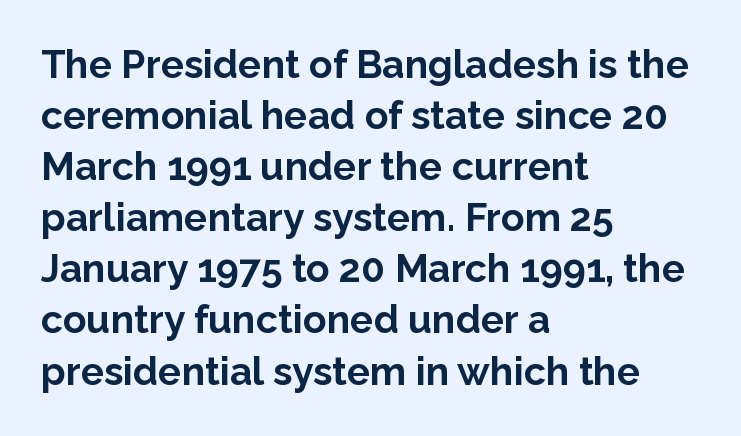
{"serif": "no", "italic": "no", "bold": "yes", "weight": "bold", "width": "normal", "stroke_contrast": "low", "x_height": "medium", "monospaced": "no", "underline": "no", "align": "left", "line_spacing": "normal", "line_spacing_ratio": 1.31, "letter_spacing": "normal", "letter_spacing_em": 0.0, "glyph_px": 39}
